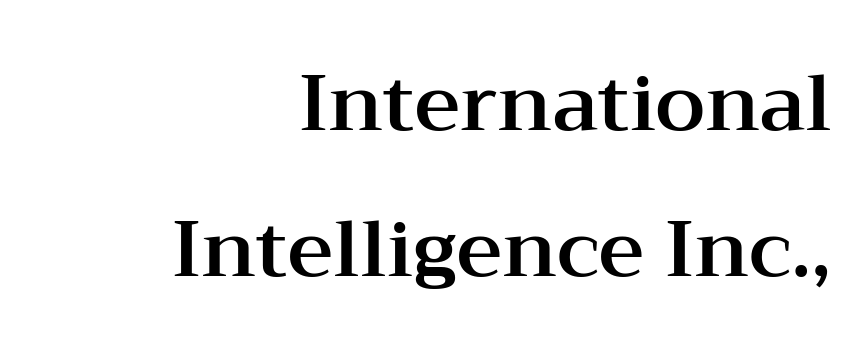
Q: Is the text italic (slanted)? A: No, it is upright.
Q: Is the typeface a serif or a sans-serif typeface? A: Serif.
Q: Is the text underlined? A: No.
Q: How is the paragraph aligned? A: Right-aligned.
Q: Is the spacing between letters normal or unusually wide? A: Normal.
Q: Width (condensed, normal, or wide)? A: Wide.
Q: Stroke contrast? A: Medium.
Q: x-height? A: Medium.
Q: Monospaced? A: No.
